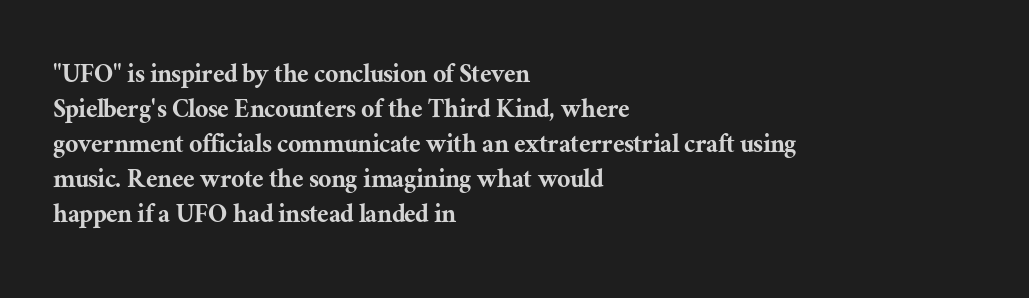
{"serif": "yes", "italic": "no", "width": "normal", "stroke_contrast": "medium", "x_height": "medium", "monospaced": "no", "underline": "no", "align": "left", "line_spacing_ratio": 1.21, "letter_spacing": "normal", "letter_spacing_em": 0.0, "glyph_px": 29}
